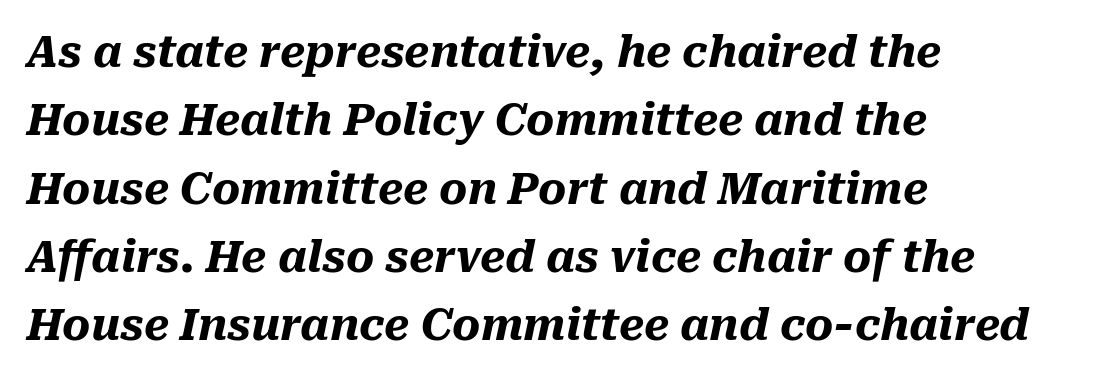
{"italic": "yes", "lean": "right", "slant_degrees": 10, "bold": "yes", "weight": "heavy", "width": "normal", "stroke_contrast": "medium", "x_height": "medium", "monospaced": "no", "underline": "no", "align": "left", "line_spacing": "normal", "line_spacing_ratio": 1.59, "letter_spacing": "normal", "letter_spacing_em": 0.0, "glyph_px": 43}
